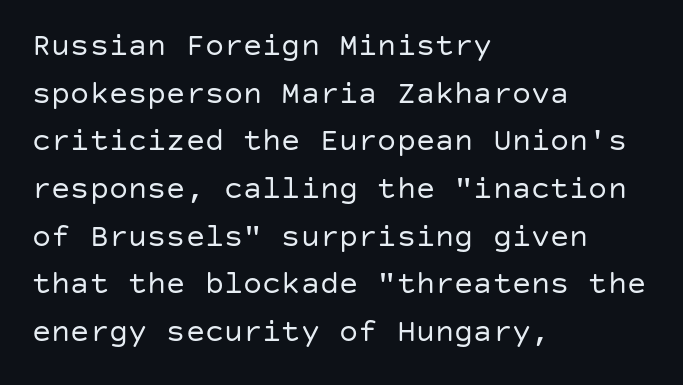
Q: Is the text bold? A: No.
Q: Is the text italic (slanted)? A: No, it is upright.
Q: Is the typeface a serif or a sans-serif typeface? A: Sans-serif.
Q: Is the text underlined? A: No.
Q: How is the paragraph aligned? A: Left-aligned.
Q: Is the spacing between letters normal or unusually wide? A: Normal.
Q: Is the spacing between lines tight, normal or loose? A: Normal.
Q: Width (condensed, normal, or wide)? A: Normal.
Q: Stroke contrast? A: Low.
Q: x-height? A: Large.
